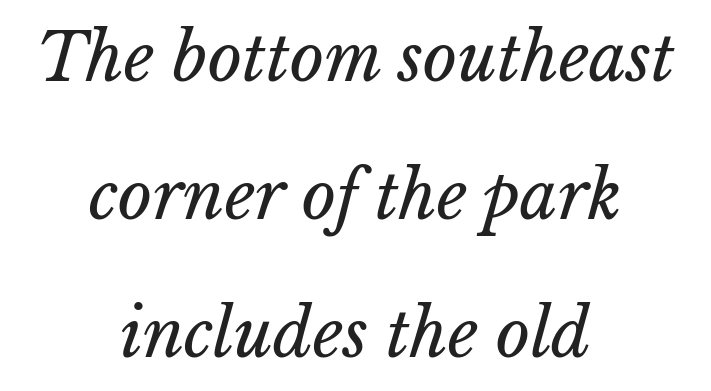
{"bold": "no", "weight": "regular", "width": "normal", "stroke_contrast": "low", "x_height": "medium", "monospaced": "no", "underline": "no", "align": "center", "line_spacing": "loose", "line_spacing_ratio": 2.09, "letter_spacing": "normal", "letter_spacing_em": 0.0, "glyph_px": 66}
